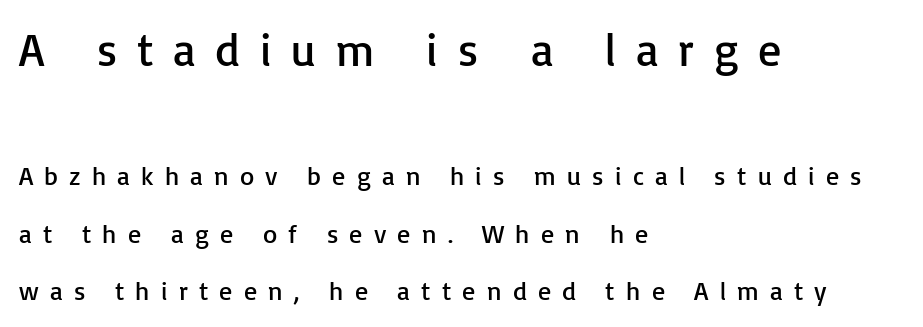
The image shows 46 px regular-weight sans-serif type, upright; set left-aligned, loose line spacing (2.22x), unusually wide letter spacing (+0.43 em), not underlined; the first (top) block is 1.77x larger; low stroke contrast and a medium x-height.
